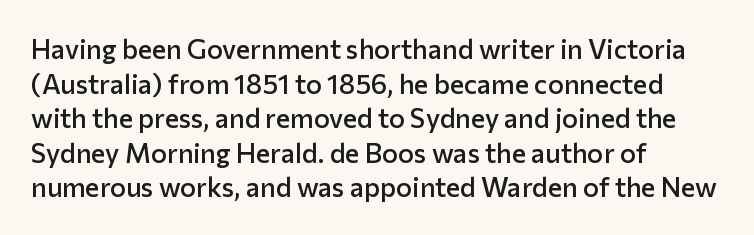
Q: Is the text bold? A: Semi-bold.
Q: Is the text italic (slanted)? A: No, it is upright.
Q: Is the text underlined? A: No.
Q: How is the paragraph aligned? A: Left-aligned.
Q: Is the spacing between letters normal or unusually wide? A: Normal.
Q: Is the spacing between lines tight, normal or loose? A: Normal.
